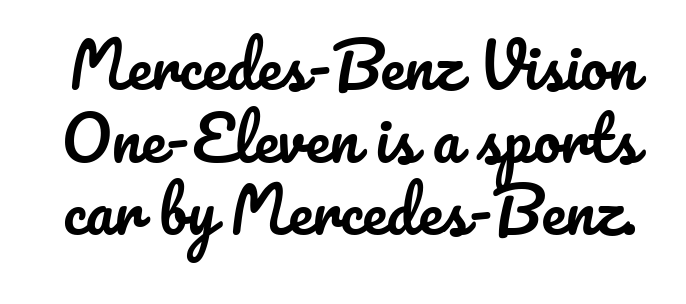
{"width": "normal", "stroke_contrast": "low", "x_height": "small", "monospaced": "no", "underline": "no", "line_spacing_ratio": 1.19, "letter_spacing": "normal", "letter_spacing_em": 0.0, "glyph_px": 61}
